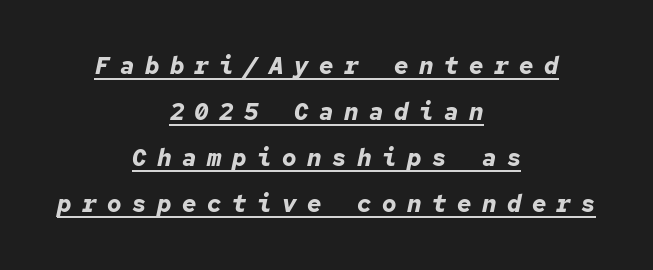
{"italic": "yes", "lean": "right", "slant_degrees": 12, "bold": "yes", "underline": "yes", "align": "center", "line_spacing": "loose", "line_spacing_ratio": 1.92, "letter_spacing": "wide", "letter_spacing_em": 0.44, "glyph_px": 24}
